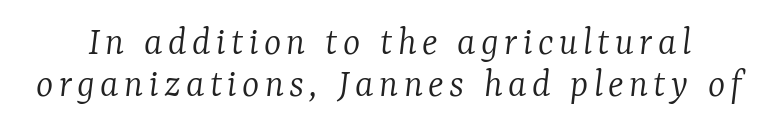
{"serif": "yes", "italic": "yes", "lean": "right", "slant_degrees": 7, "bold": "no", "weight": "light", "width": "normal", "stroke_contrast": "low", "x_height": "medium", "monospaced": "no", "underline": "no", "line_spacing": "tight", "line_spacing_ratio": 1.02, "glyph_px": 41}
